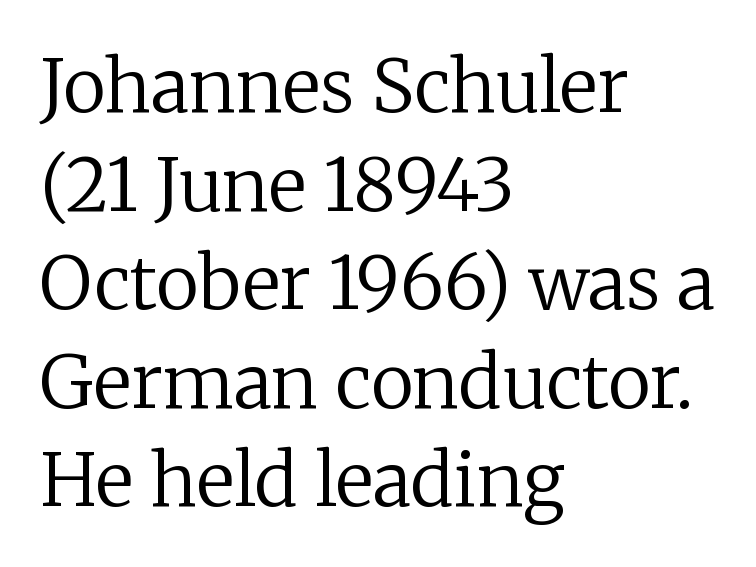
{"serif": "yes", "italic": "no", "bold": "no", "weight": "regular", "width": "normal", "stroke_contrast": "low", "x_height": "medium", "monospaced": "no", "underline": "no", "align": "left", "line_spacing": "normal", "line_spacing_ratio": 1.35, "letter_spacing": "normal", "letter_spacing_em": 0.0, "glyph_px": 73}
